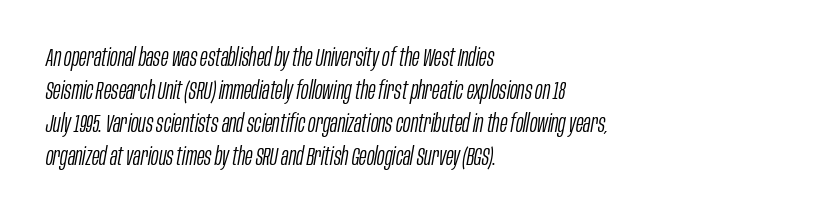
Q: Is the text bold? A: No.
Q: Is the text italic (slanted)? A: Yes, it leans right by about 10 degrees.
Q: Is the text underlined? A: No.
Q: How is the paragraph aligned? A: Left-aligned.
Q: Is the spacing between letters normal or unusually wide? A: Normal.
Q: Is the spacing between lines tight, normal or loose? A: Normal.
